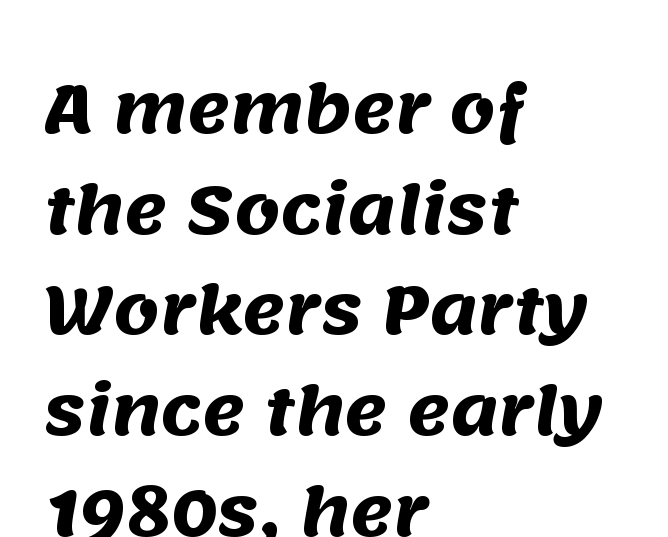
The image shows 65 px heavy sans-serif type; set left-aligned, normal line spacing (1.55x), normal letter spacing, not underlined; medium stroke contrast and a large x-height.
